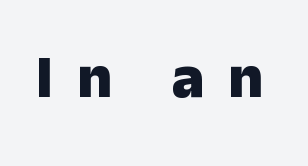
{"serif": "no", "italic": "no", "bold": "yes", "weight": "heavy", "width": "normal", "stroke_contrast": "low", "x_height": "medium", "monospaced": "no", "underline": "no", "letter_spacing": "wide", "letter_spacing_em": 0.39, "glyph_px": 61}
